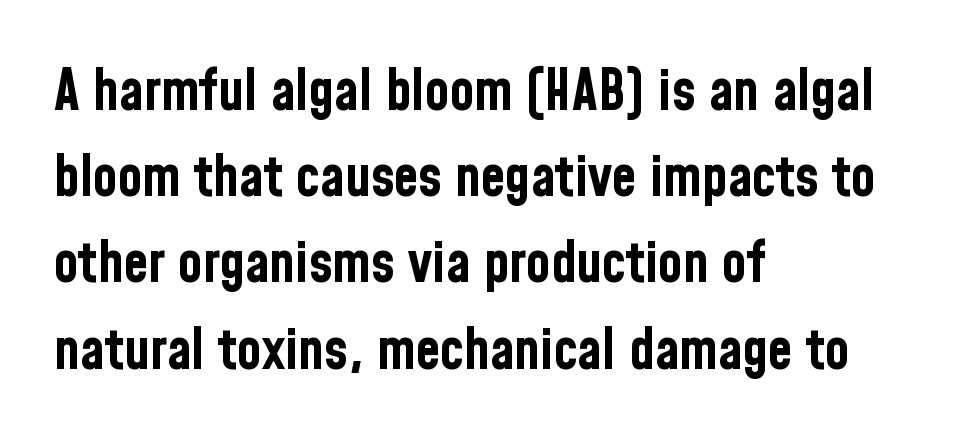
Tall strokes in this sample are plumb rather than angled. The face used here has the dense, thick strokes of a bold. Nobody touched the tracking dial on this one. Line starts are locked; line ends wander. The words here are not underlined. Here the designer chose a conventional face with non-uniform glyph widths.
